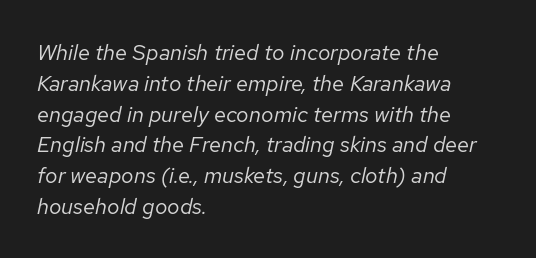
Visually the block forms a straight wall on the left and a jagged coastline on the right. This sample keeps an unexceptional amount of space between lines. Notice how the stems are inclined rather than vertical — that's the hallmark of italics. Underline: absent. No letter is thick-stroked: the sample isn't bold. Here the glyphs are tracked normally, forming tight word shapes.
